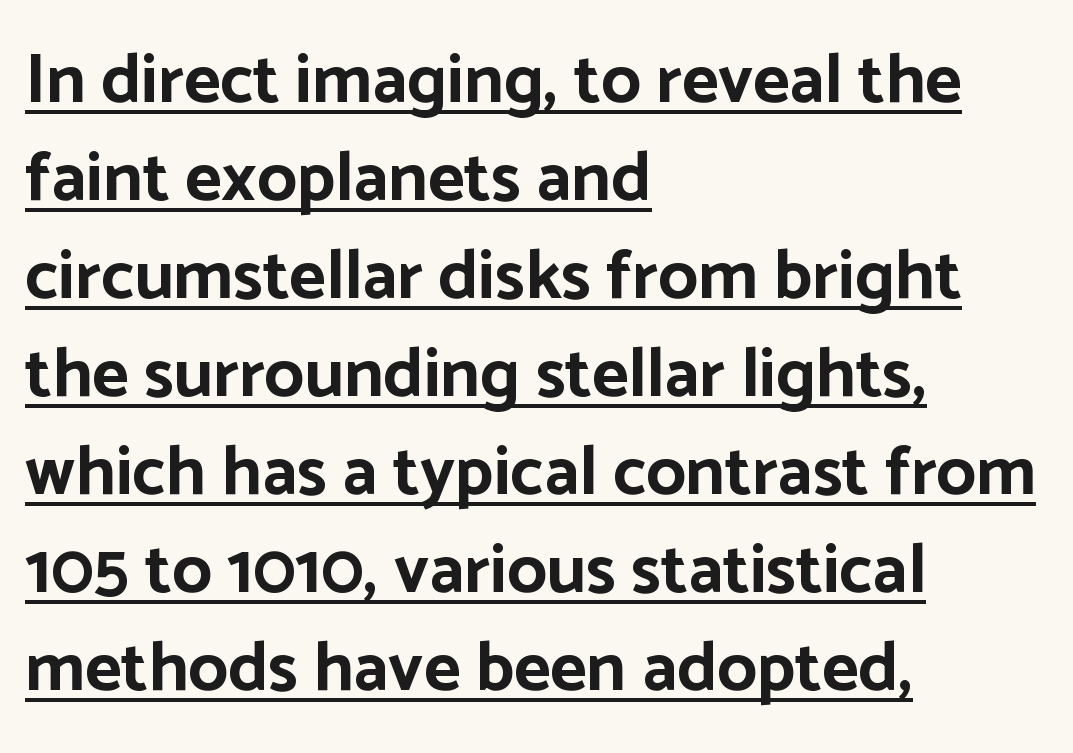
{"serif": "no", "italic": "no", "bold": "yes", "weight": "bold", "width": "normal", "stroke_contrast": "low", "x_height": "medium", "monospaced": "no", "underline": "yes", "align": "left", "line_spacing": "normal", "line_spacing_ratio": 1.4, "letter_spacing": "normal", "letter_spacing_em": 0.0, "glyph_px": 70}
